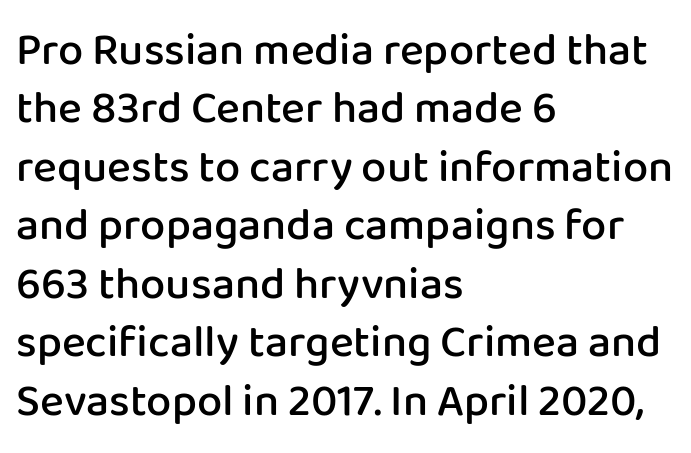
{"serif": "no", "italic": "no", "bold": "semi", "weight": "semibold", "width": "normal", "stroke_contrast": "low", "x_height": "medium", "monospaced": "no", "underline": "no", "align": "left", "line_spacing": "normal", "line_spacing_ratio": 1.3, "letter_spacing": "normal", "letter_spacing_em": 0.0, "glyph_px": 45}
